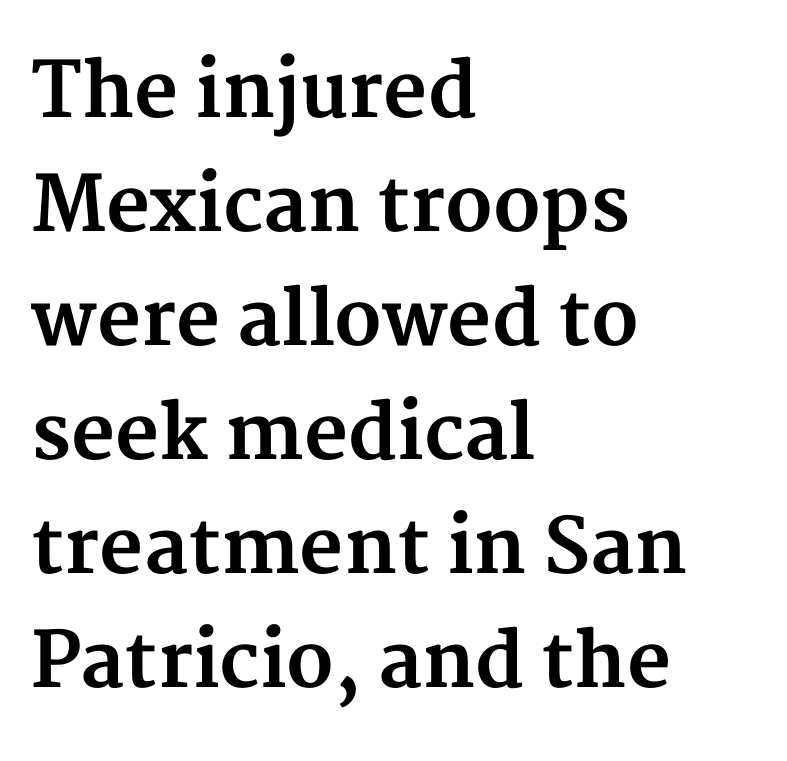
Between one letter and the next there's only the usual sliver of space. Is this a fixed-width face? No — the glyphs have proportional, varying widths. Heavy-handed strokes throughout: this text is bold. Quick note: not italic, upright. Does the copy run flush right? No — it runs flush left.
